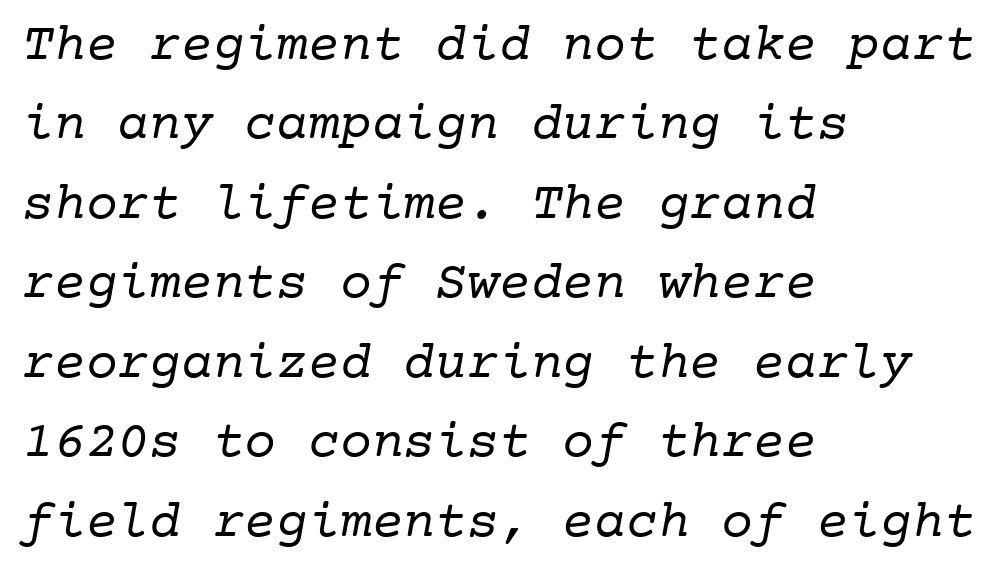
The image shows 53 px regular-weight serif type, monospaced; set left-aligned, normal line spacing (1.5x), normal letter spacing, not underlined; low stroke contrast and a medium x-height.
